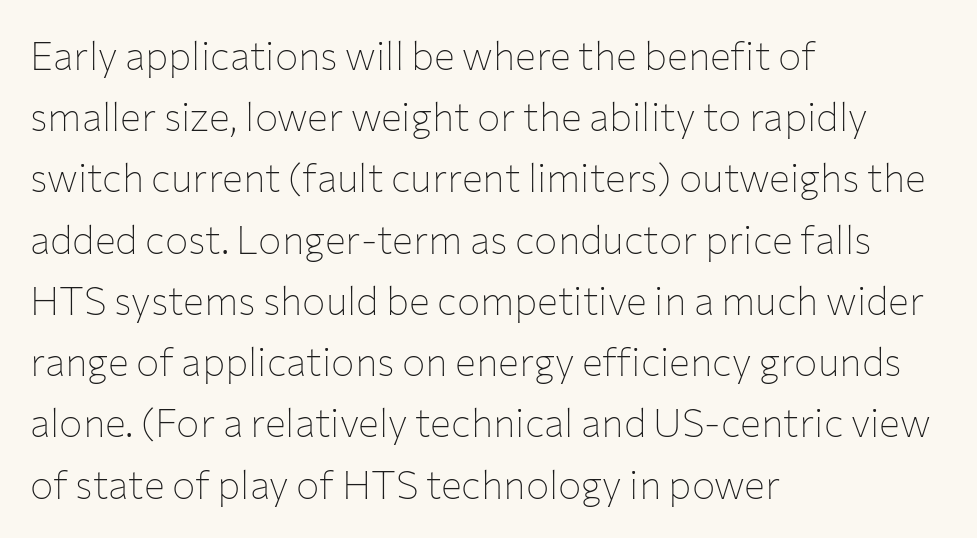
Q: Is the text bold? A: No.
Q: Is the text italic (slanted)? A: No, it is upright.
Q: Is the typeface a serif or a sans-serif typeface? A: Sans-serif.
Q: Is the text underlined? A: No.
Q: How is the paragraph aligned? A: Left-aligned.
Q: Is the spacing between letters normal or unusually wide? A: Normal.
Q: Is the spacing between lines tight, normal or loose? A: Normal.
Q: Width (condensed, normal, or wide)? A: Normal.
Q: Stroke contrast? A: Low.
Q: x-height? A: Medium.
Q: Monospaced? A: No.
